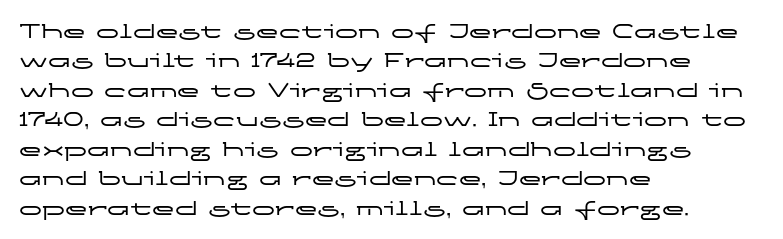
Q: Is the text italic (slanted)? A: No, it is upright.
Q: Is the text underlined? A: No.
Q: How is the paragraph aligned? A: Left-aligned.
Q: Is the spacing between letters normal or unusually wide? A: Normal.
Q: Is the spacing between lines tight, normal or loose? A: Normal.
